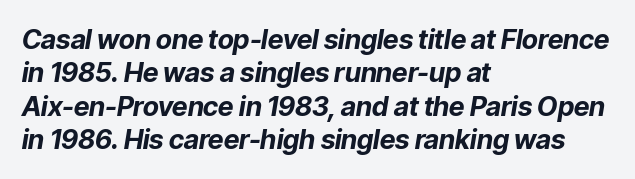
These lines keep a tight, regular rhythm from letter to letter. Alignment: flush left. An italicized treatment has been applied to the whole sample. The characters look thick and weighty, a clear bold.
